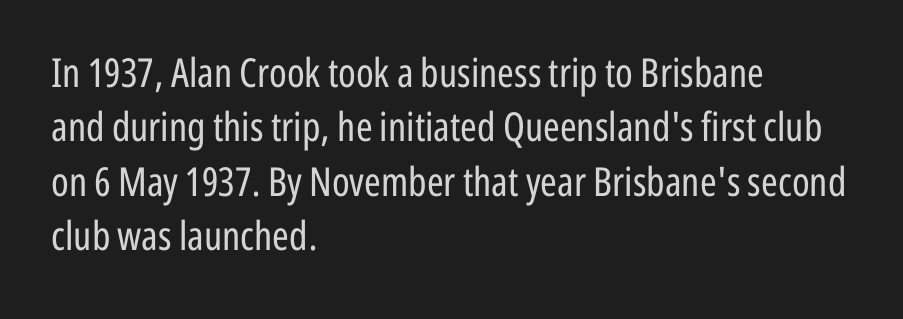
The typesetting does not lean heavy: it is not bold. This rendering leaves character spacing at its baseline value. Is there much room between lines? A standard amount, neither cramped nor airy. The letters advance in unequal steps, a hallmark of proportional type. Observe the absence of serifs on each vertical stroke in this sample. Clear beneath every line of the passage.
